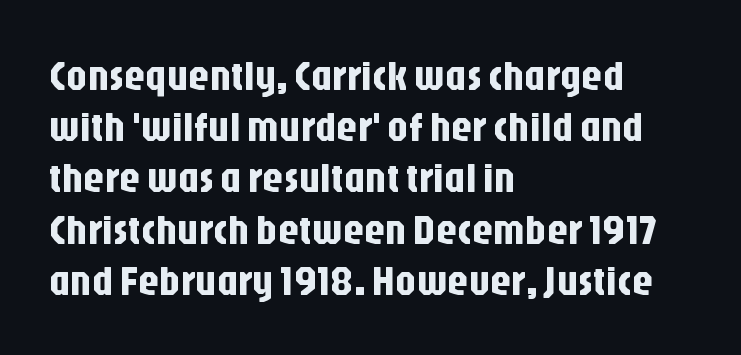
Spacing between characters is what you'd get straight out of the box. Typographically, this falls in the sans-serif category. The designer left line spacing at the default. The passage shown is typed in a proportional face where columns would drift. When letters stand straight like this, we call the style roman or upright.
